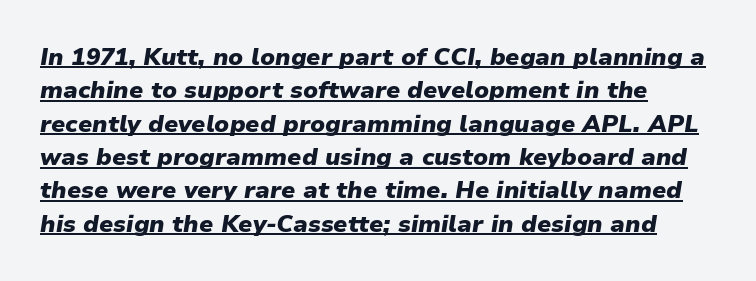
Nothing unusual about the tracking: characters are spaced as the font intends. This sample uses an oblique cut, with every glyph tilted off the vertical. Somebody hit Ctrl+U on this one — the words are underlined. The text block is weighted toward the left margin, trailing off unevenly rightward.
